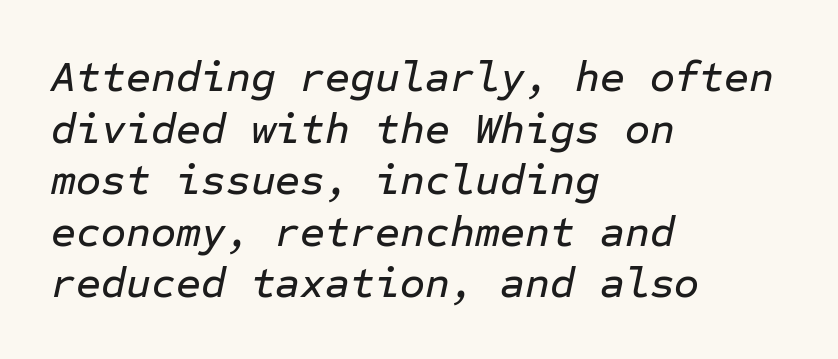
The image shows 43 px text type, italic (leaning right), monospaced; set left-aligned, line spacing 1.2x, normal letter spacing, not underlined; low stroke contrast and a medium x-height.
